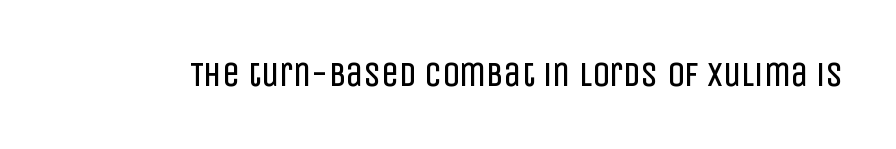
Q: Is the text bold? A: No.
Q: Is the text italic (slanted)? A: No, it is upright.
Q: Is the typeface a serif or a sans-serif typeface? A: Sans-serif.
Q: Is the text underlined? A: No.
Q: Is the spacing between letters normal or unusually wide? A: Normal.
Q: Width (condensed, normal, or wide)? A: Condensed.
Q: Stroke contrast? A: Low.
Q: x-height? A: Large.
Q: Monospaced? A: No.
